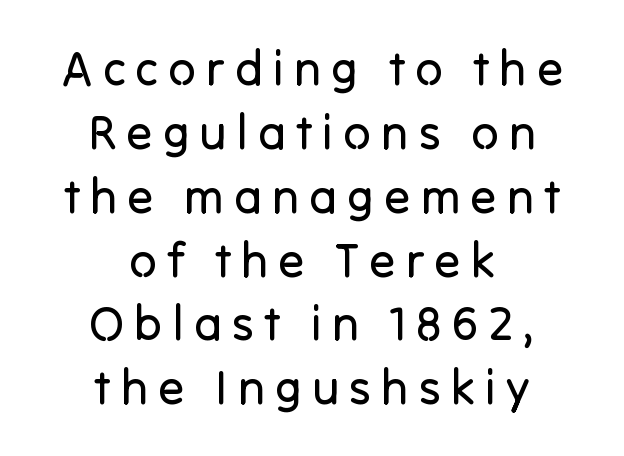
The compositor balanced each line on the midline. The letters stand upright; this is a roman face. Stems here are at most as thick as an everyday book face. Each word looks stretched out because of the extra space between its letters.
